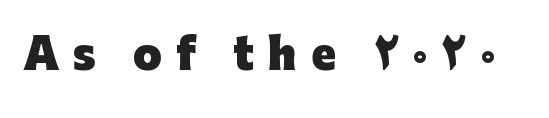
Students, this is bold: see how much ink each stroke carries. Glyph-to-glyph distance is far greater than everyday printed text. Typographically, this falls in the sans-serif category. Is this a fixed-width face? No — the glyphs have proportional, varying widths. Bare-footed words on every line. This is roman type, the default non-slanted kind.
